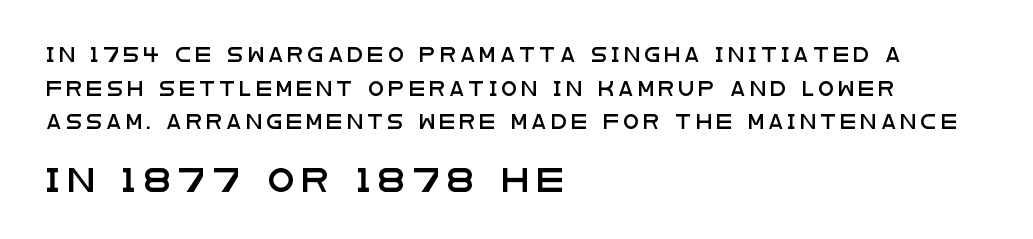
{"italic": "no", "underline": "no", "align": "left", "line_spacing": "loose", "line_spacing_ratio": 2.4, "letter_spacing": "wide", "letter_spacing_em": 0.34, "larger_block": "second", "size_ratio": 1.71, "glyph_px": 24}
